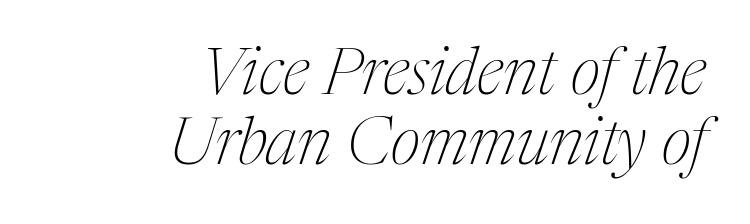
One glance says dense: line gaps are narrower than usual. Each letter keeps its own natural width here, so spacing adapts to shape. Compared with a flush-left layout, this one pins lines to the opposite, right side. The type is set solid horizontally, with unmodified tracking.
